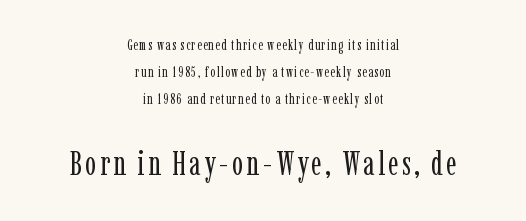
Q: Is the text bold? A: No.
Q: Is the text italic (slanted)? A: No, it is upright.
Q: Is the typeface a serif or a sans-serif typeface? A: Serif.
Q: Is the text underlined? A: No.
Q: How is the paragraph aligned? A: Centered.
Q: Is the spacing between lines tight, normal or loose? A: Loose.
Q: Which block of text is set in a larger size, the first (top) or the second (bottom)? A: The second (bottom) one.
Q: Width (condensed, normal, or wide)? A: Condensed.
Q: Stroke contrast? A: Low.
Q: x-height? A: Medium.
Q: Monospaced? A: No.
